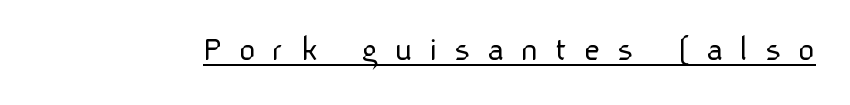
Q: Is the text bold? A: No.
Q: Is the text italic (slanted)? A: No, it is upright.
Q: Is the typeface a serif or a sans-serif typeface? A: Sans-serif.
Q: Is the text underlined? A: Yes.
Q: Is the spacing between letters normal or unusually wide? A: Unusually wide.
Q: Width (condensed, normal, or wide)? A: Normal.
Q: Stroke contrast? A: Low.
Q: x-height? A: Medium.
Q: Monospaced? A: No.
